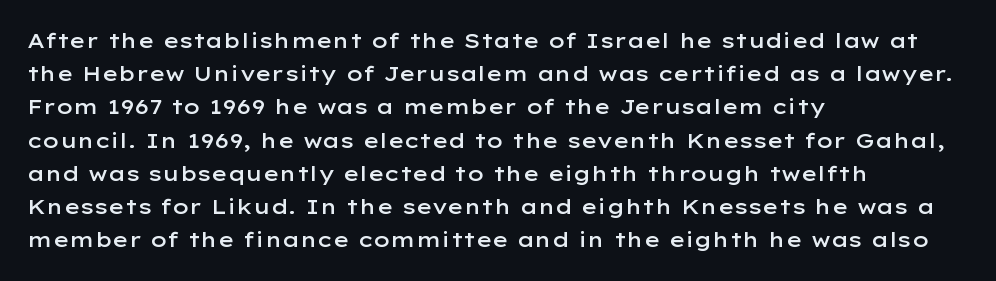
The image shows 21 px text type, upright; set left-aligned, normal line spacing (1.58x), normal letter spacing, not underlined.
